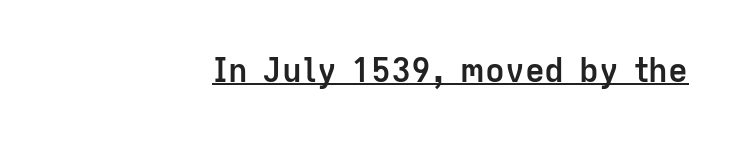
{"serif": "no", "italic": "no", "bold": "yes", "weight": "semibold", "width": "normal", "stroke_contrast": "low", "x_height": "medium", "monospaced": "no", "underline": "yes", "align": "right", "letter_spacing": "normal", "letter_spacing_em": 0.0, "glyph_px": 33}
